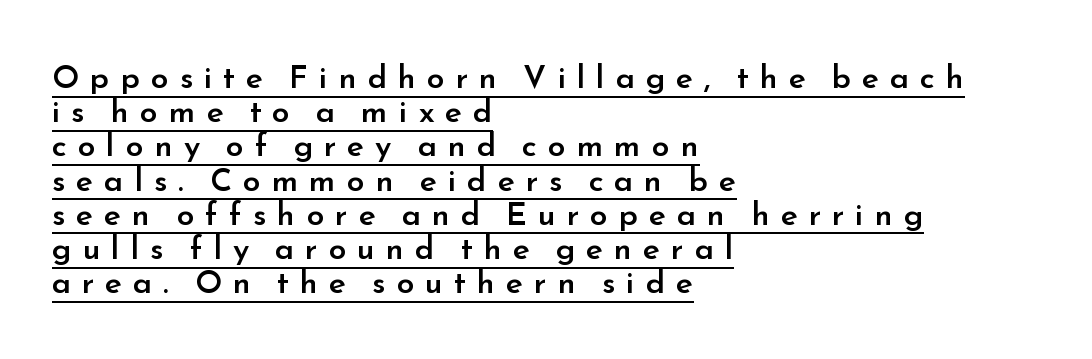
Q: Is the text bold? A: Semi-bold.
Q: Is the text italic (slanted)? A: No, it is upright.
Q: Is the typeface a serif or a sans-serif typeface? A: Sans-serif.
Q: Is the text underlined? A: Yes.
Q: How is the paragraph aligned? A: Left-aligned.
Q: Is the spacing between letters normal or unusually wide? A: Unusually wide.
Q: Is the spacing between lines tight, normal or loose? A: Tight.
Q: Width (condensed, normal, or wide)? A: Normal.
Q: Stroke contrast? A: Low.
Q: x-height? A: Small.
Q: Monospaced? A: No.
